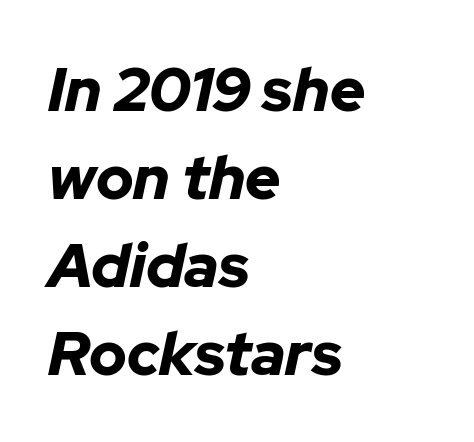
The image shows 61 px bold type, italic (leaning right); set left-aligned, normal line spacing (1.44x), normal letter spacing, not underlined; low stroke contrast and a medium x-height.
